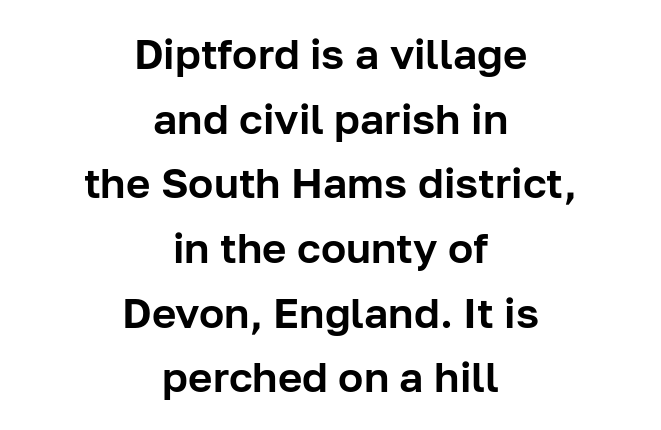
Has an underline been added? It has not. Vertical strokes here are truly vertical. This sample has the flowing, uneven cadence of proportional lettering. Characters follow at the spacing the type designer built in.
